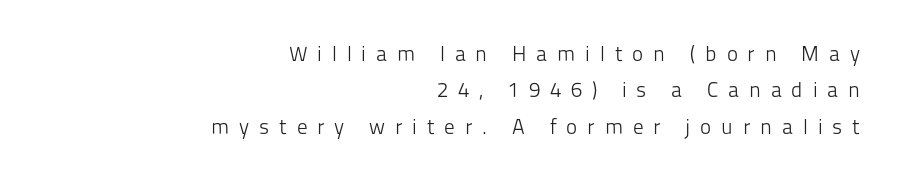
Between one letter and the next there's a generous, obvious gap. The lettering stays uniformly vertical, giving the passage a roman look. Stem width sits at or under what a default text font uses. This rendering features lettering with no underline.
